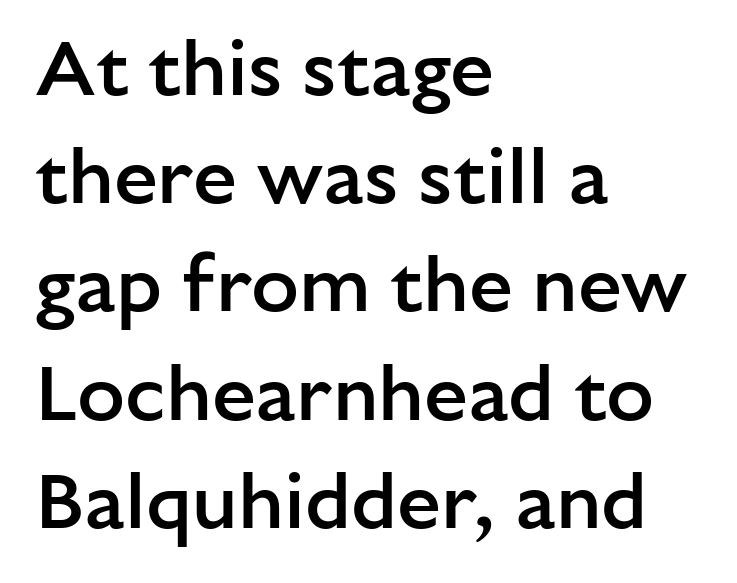
The image shows 79 px semibold sans-serif type, upright; set left-aligned, normal line spacing (1.37x), normal letter spacing, not underlined; low stroke contrast and a medium x-height.
